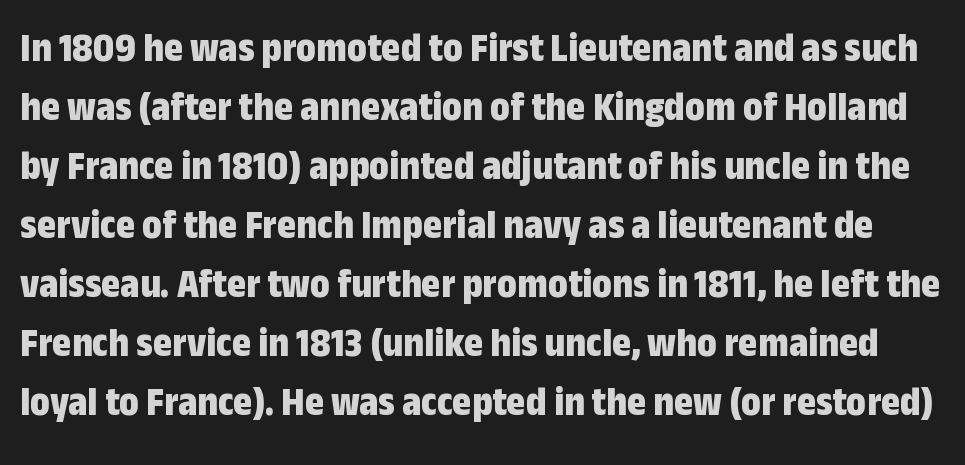
{"serif": "no", "italic": "no", "bold": "yes", "weight": "bold", "width": "condensed", "stroke_contrast": "low", "x_height": "medium", "monospaced": "no", "underline": "no", "line_spacing": "normal", "line_spacing_ratio": 1.44, "letter_spacing": "normal", "letter_spacing_em": 0.0, "glyph_px": 41}
